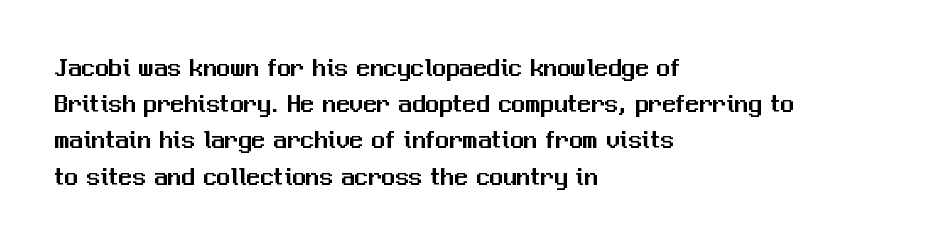
{"italic": "no", "underline": "no", "align": "left", "line_spacing": "normal", "line_spacing_ratio": 1.34, "letter_spacing": "normal", "letter_spacing_em": 0.0, "glyph_px": 27}
